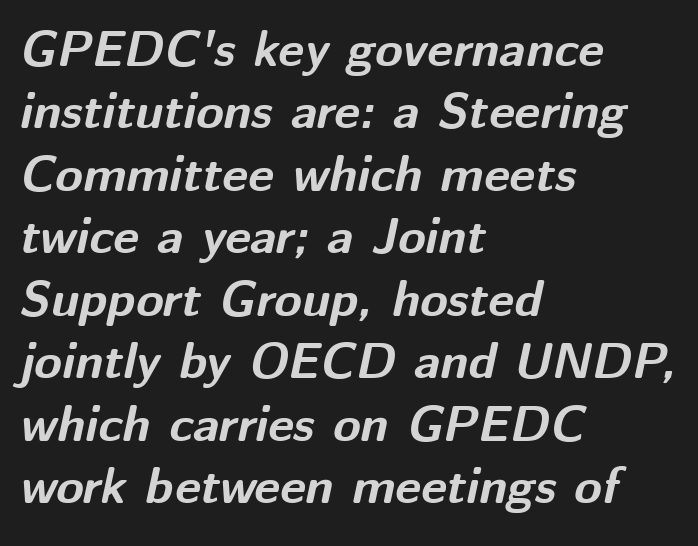
Q: Is the text bold? A: Yes.
Q: Is the text italic (slanted)? A: Yes, it leans right by about 12 degrees.
Q: Is the text underlined? A: No.
Q: How is the paragraph aligned? A: Left-aligned.
Q: Is the spacing between letters normal or unusually wide? A: Normal.
Q: Is the spacing between lines tight, normal or loose? A: Normal.
Q: Width (condensed, normal, or wide)? A: Normal.
Q: Stroke contrast? A: Medium.
Q: x-height? A: Medium.
Q: Monospaced? A: No.
